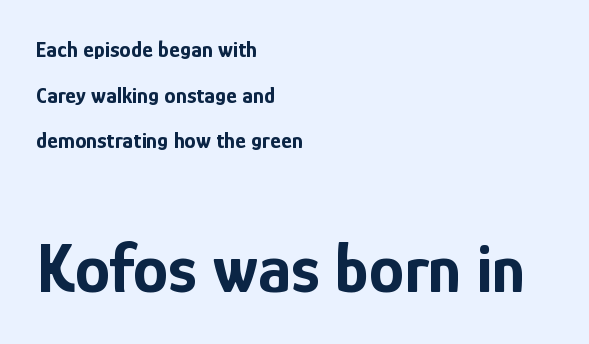
The image shows 70 px bold, condensed sans-serif type, upright; set left-aligned, loose line spacing (1.98x), normal letter spacing, not underlined; the second (bottom) block is 3.04x larger; low stroke contrast and a medium x-height.
